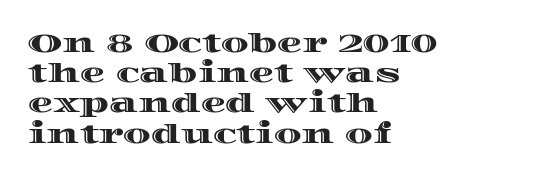
Standard letterfit; no display-style spreading of the glyphs. A typesetter would mark this as roman, not italic. Does the copy run flush right? No — it runs flush left. Words float on clear page, feet unadorned.
